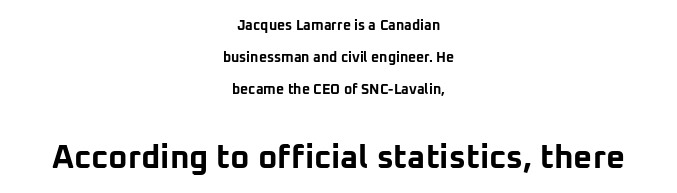
Unmarked baselines from the first word to the last. You could fit nearly another row in the gap between these rows. If you squint, the bottom block still reads clearly — it's the larger of the two. Each line is balanced around a shared central axis. Ascenders rise straight up at ninety degrees.
